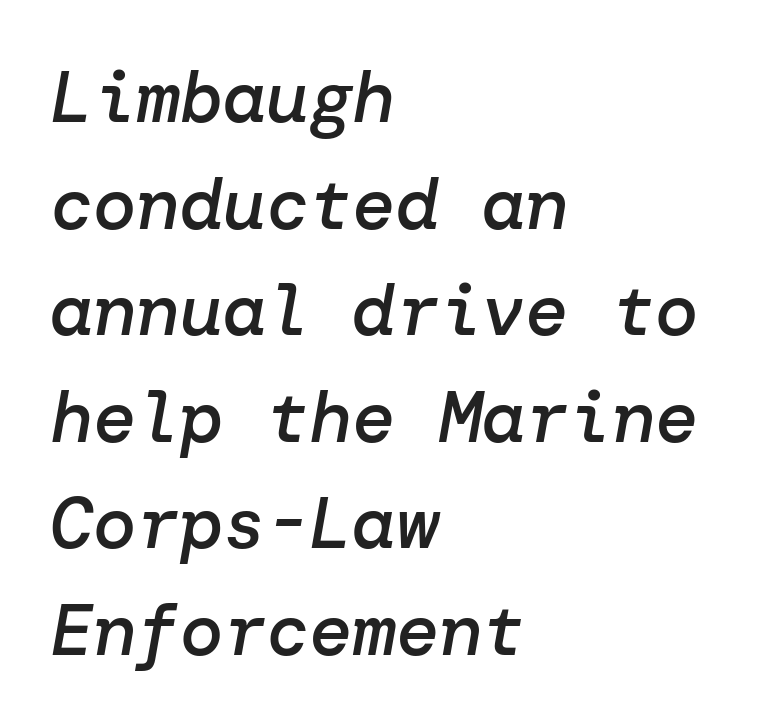
Q: Is the text bold? A: Semi-bold.
Q: Is the text italic (slanted)? A: Yes, it leans right by about 10 degrees.
Q: Is the text underlined? A: No.
Q: How is the paragraph aligned? A: Left-aligned.
Q: Is the spacing between letters normal or unusually wide? A: Normal.
Q: Is the spacing between lines tight, normal or loose? A: Normal.
Q: Width (condensed, normal, or wide)? A: Normal.
Q: Stroke contrast? A: Low.
Q: x-height? A: Medium.
